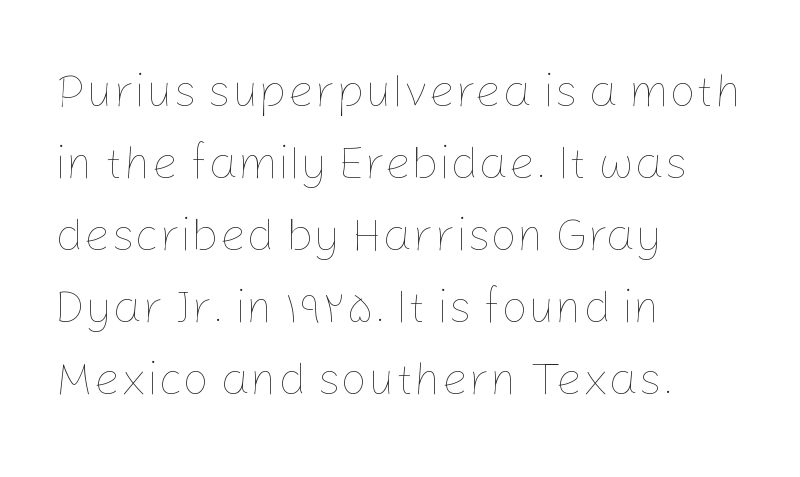
{"italic": "no", "bold": "no", "weight": "thin", "width": "normal", "stroke_contrast": "low", "x_height": "medium", "monospaced": "no", "underline": "no", "align": "left", "line_spacing": "normal", "line_spacing_ratio": 1.53, "letter_spacing": "normal", "letter_spacing_em": 0.0, "glyph_px": 47}
